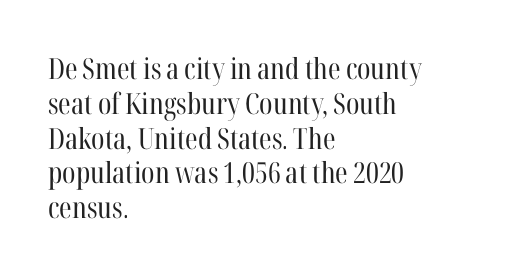
Q: Is the text bold? A: No.
Q: Is the text italic (slanted)? A: No, it is upright.
Q: Is the typeface a serif or a sans-serif typeface? A: Serif.
Q: Is the text underlined? A: No.
Q: How is the paragraph aligned? A: Left-aligned.
Q: Is the spacing between letters normal or unusually wide? A: Normal.
Q: Width (condensed, normal, or wide)? A: Condensed.
Q: Stroke contrast? A: High.
Q: x-height? A: Medium.
Q: Monospaced? A: No.
